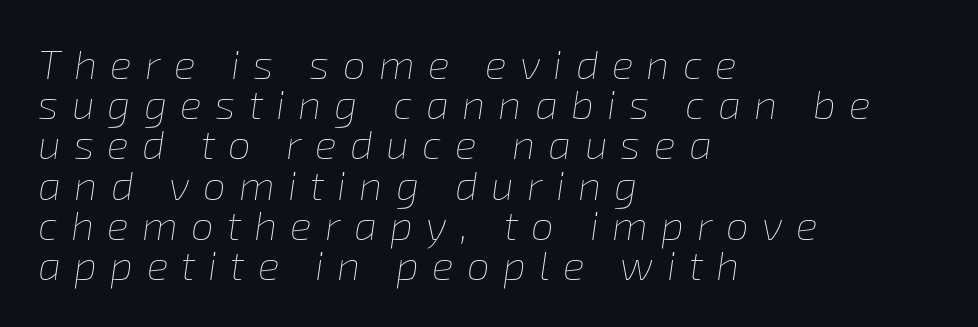
The image shows 41 px thin type, italic (leaning right); set left-aligned, tight line spacing (0.98x), unusually wide letter spacing (+0.32 em), not underlined; low stroke contrast and a medium x-height.
